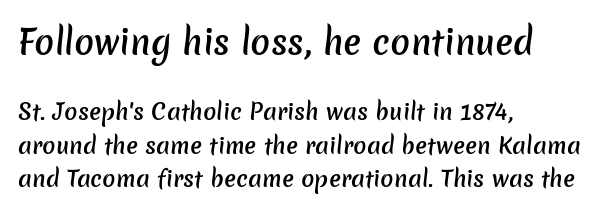
Q: Is the text bold? A: Semi-bold.
Q: Is the typeface a serif or a sans-serif typeface? A: Sans-serif.
Q: Is the text underlined? A: No.
Q: How is the paragraph aligned? A: Left-aligned.
Q: Is the spacing between letters normal or unusually wide? A: Normal.
Q: Is the spacing between lines tight, normal or loose? A: Normal.
Q: Which block of text is set in a larger size, the first (top) or the second (bottom)? A: The first (top) one.
Q: Width (condensed, normal, or wide)? A: Normal.
Q: Stroke contrast? A: Low.
Q: x-height? A: Medium.
Q: Monospaced? A: No.
